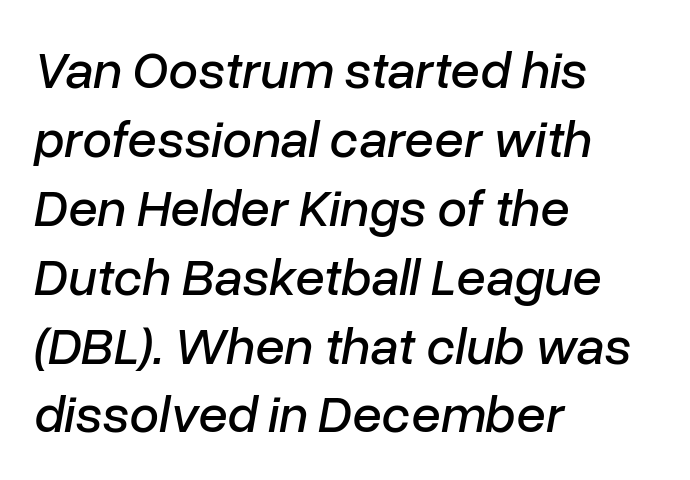
The glyphs look as if they've been sheared to an angle. Note the varied advance widths — an 'i' is clearly narrower than an 'm'. Evenly set lines give the paragraph a standard silhouette. The setting favours the left margin, as ordinary paragraphs usually do. Underline: absent. The face used here is rendered with its standard letterfit.
